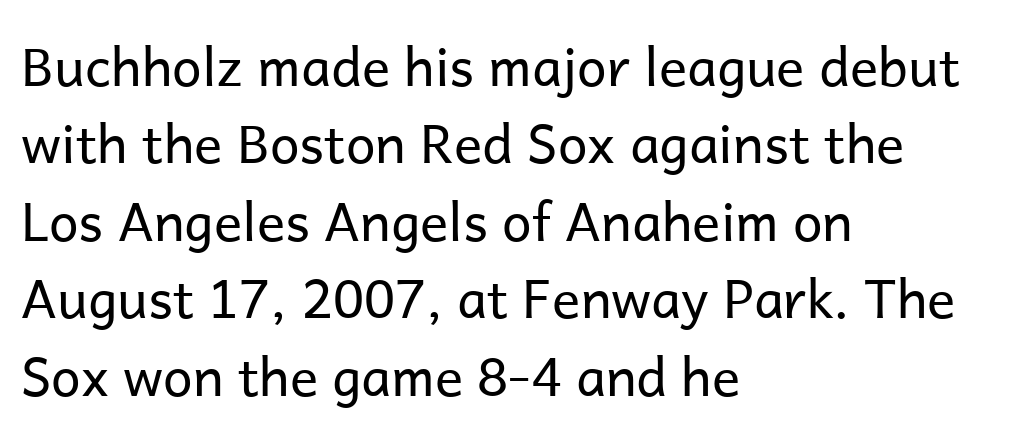
The image shows 53 px regular-weight sans-serif type, upright; set left-aligned, normal line spacing (1.46x), normal letter spacing, not underlined; low stroke contrast and a medium x-height.
